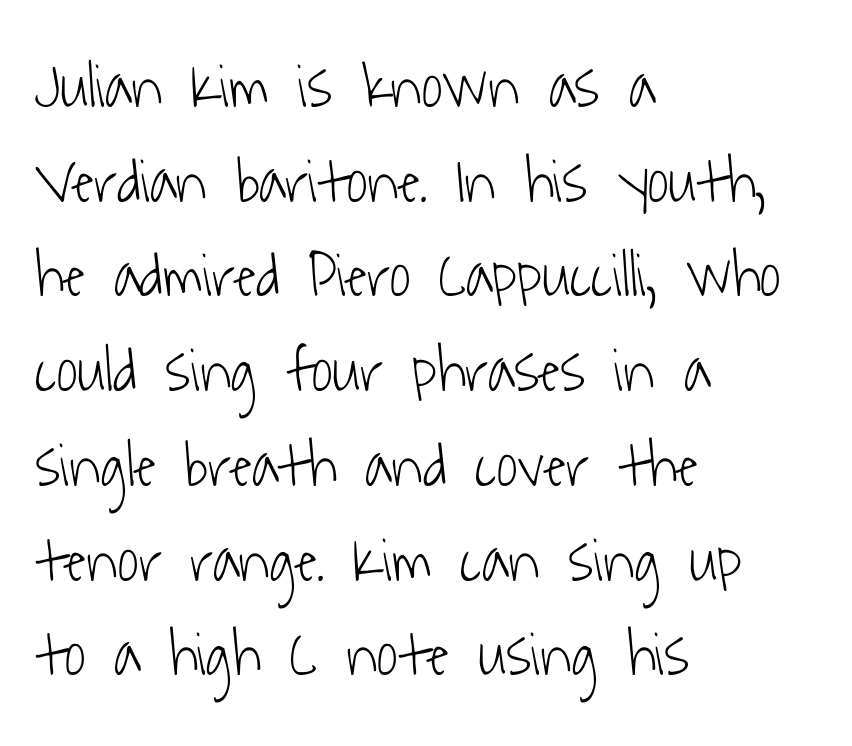
Q: Is the text bold? A: No.
Q: Is the typeface a serif or a sans-serif typeface? A: Sans-serif.
Q: Is the text underlined? A: No.
Q: How is the paragraph aligned? A: Left-aligned.
Q: Is the spacing between letters normal or unusually wide? A: Normal.
Q: Is the spacing between lines tight, normal or loose? A: Normal.
Q: Width (condensed, normal, or wide)? A: Condensed.
Q: Stroke contrast? A: Low.
Q: x-height? A: Medium.
Q: Monospaced? A: No.
